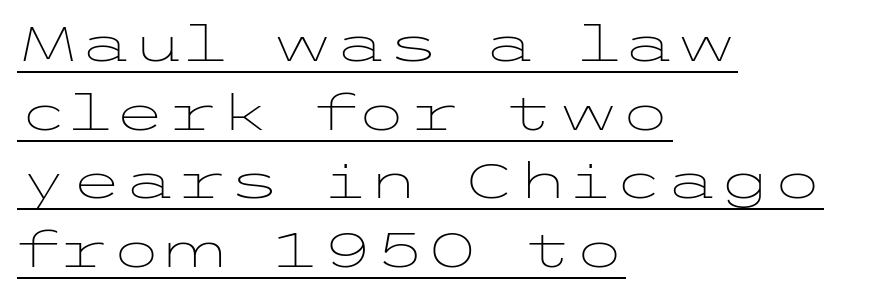
{"serif": "no", "italic": "no", "bold": "no", "weight": "light", "width": "wide", "stroke_contrast": "low", "x_height": "medium", "underline": "yes", "align": "left", "line_spacing": "normal", "line_spacing_ratio": 1.43, "letter_spacing": "normal", "letter_spacing_em": 0.0, "glyph_px": 48}
